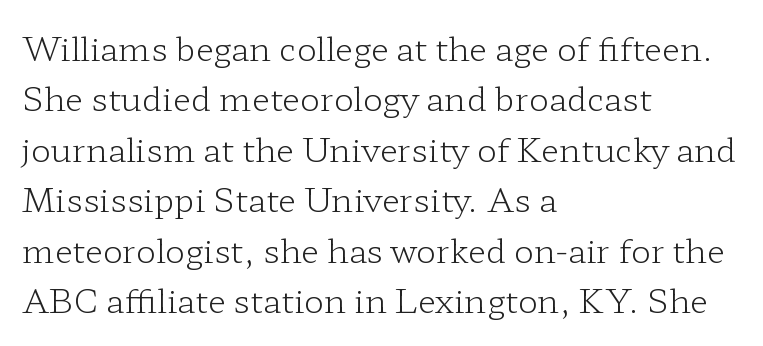
Q: Is the text bold? A: No.
Q: Is the text italic (slanted)? A: No, it is upright.
Q: Is the typeface a serif or a sans-serif typeface? A: Serif.
Q: Is the text underlined? A: No.
Q: How is the paragraph aligned? A: Left-aligned.
Q: Is the spacing between letters normal or unusually wide? A: Normal.
Q: Is the spacing between lines tight, normal or loose? A: Normal.
Q: Width (condensed, normal, or wide)? A: Wide.
Q: Stroke contrast? A: Low.
Q: x-height? A: Medium.
Q: Monospaced? A: No.
